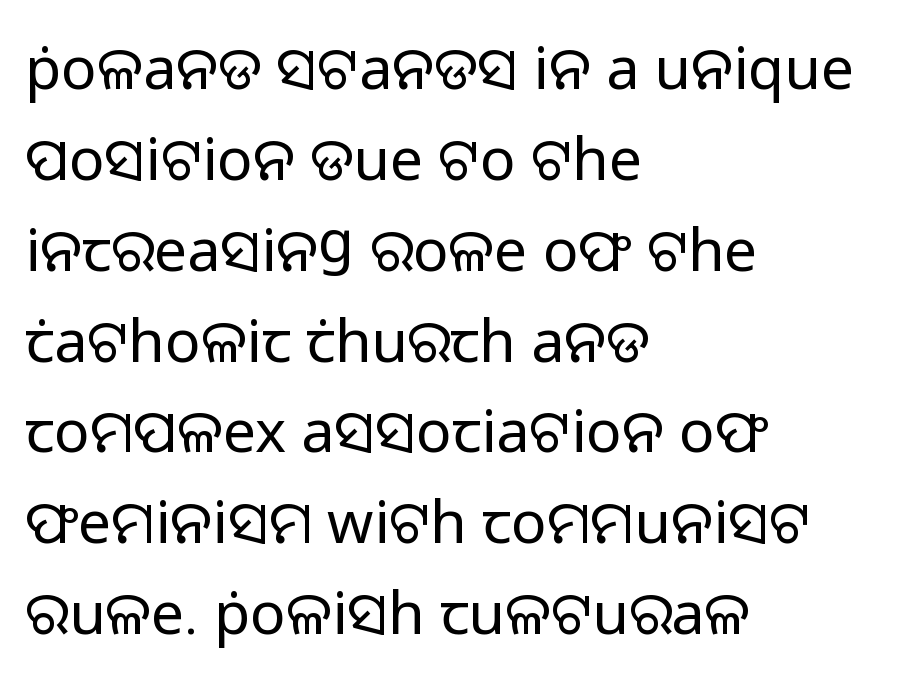
{"serif": "no", "italic": "no", "bold": "no", "weight": "regular", "width": "normal", "stroke_contrast": "low", "x_height": "medium", "monospaced": "no", "underline": "no", "align": "left", "line_spacing": "normal", "line_spacing_ratio": 1.54, "letter_spacing": "normal", "letter_spacing_em": 0.0, "glyph_px": 59}
